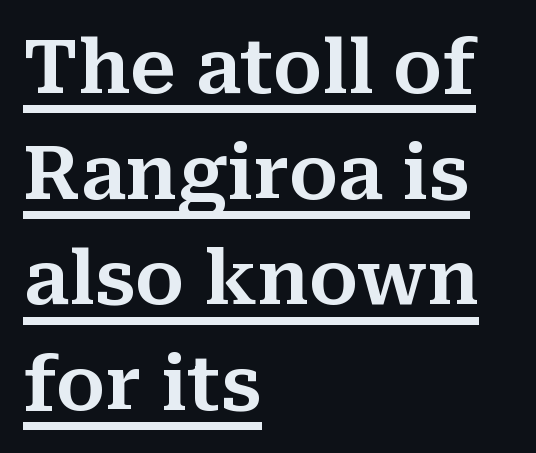
The image shows 75 px serif type, upright; set left-aligned, normal line spacing (1.41x), normal letter spacing, underlined; medium stroke contrast and a medium x-height.
